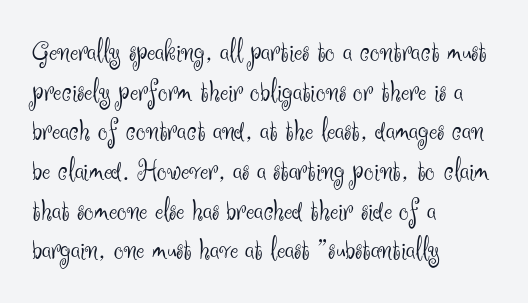
Baseline-to-baseline distance is the conventional proportion of letter height. Here the designer chose a conventional face with non-uniform glyph widths. No word sits above an underline. A sans-serif font was chosen for this passage. Heft: none added — not bold.
